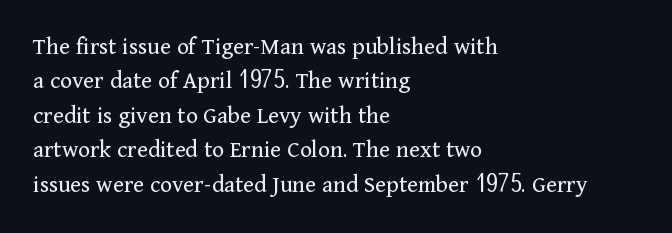
The image shows 25 px text type, upright; set left-aligned, normal line spacing (1.38x), normal letter spacing, not underlined.
